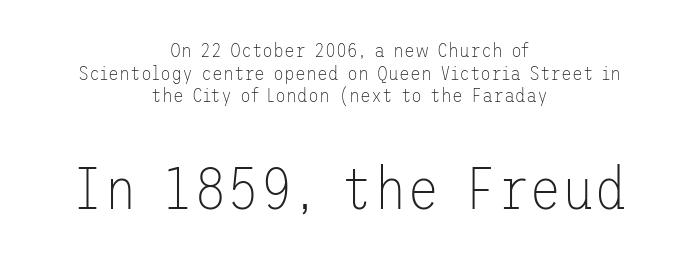
Whoever set this chose condensed vertical rhythm over breathing room. Compare the two chunks: the lower has the greater cap height. Stroke mass is kept to a normal reading level or below. Glyph-to-glyph distance matches everyday printed text. Letters rest on an invisible, unmarked baseline. The lines are quadded center.
